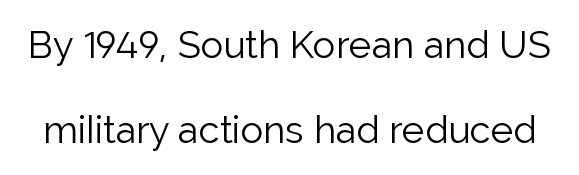
{"serif": "no", "italic": "no", "bold": "no", "weight": "light", "width": "normal", "stroke_contrast": "low", "x_height": "medium", "monospaced": "no", "underline": "no", "line_spacing": "loose", "line_spacing_ratio": 2.24, "letter_spacing": "normal", "letter_spacing_em": 0.0, "glyph_px": 38}
